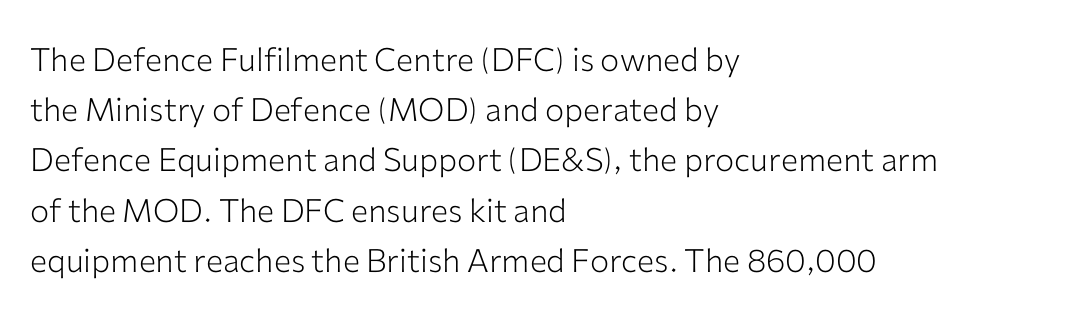
The image shows 32 px light sans-serif type, upright; set left-aligned, normal line spacing (1.57x), normal letter spacing, not underlined; low stroke contrast and a medium x-height.
